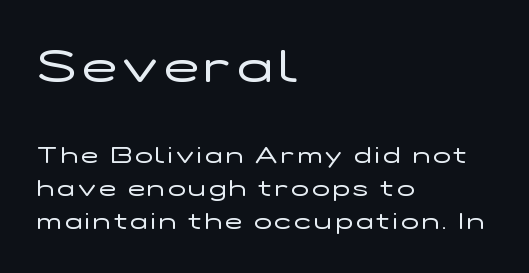
Letters have the restrained weight of plain body copy at most. Left-aligned paragraph, ragged on the right. The zone under the glyphs is completely vacant. Think of a printed novel: that variable character pitch is what you see here. Regarding serifs, this sample does without them. Of the two passages, the one on top uses the larger point size.
